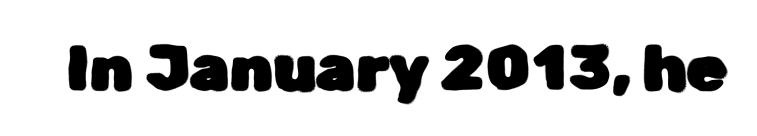
The image shows 64 px sans-serif type, upright; set normal letter spacing, not underlined; low stroke contrast and a medium x-height.
